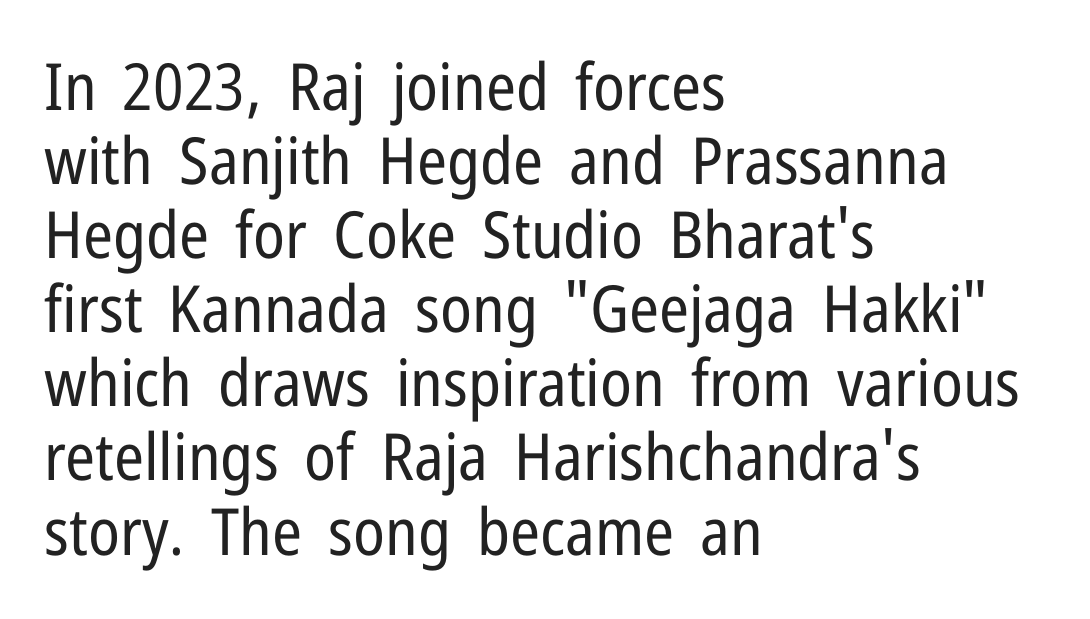
The image shows 65 px regular-weight, condensed sans-serif type, upright; set left-aligned, tight line spacing (1.14x), normal letter spacing, not underlined; low stroke contrast and a medium x-height.
